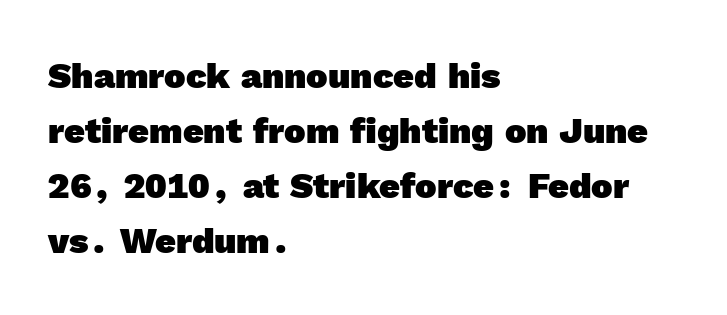
The image shows 36 px heavy sans-serif type; set left-aligned, normal line spacing (1.53x), normal letter spacing, not underlined; a medium x-height.
